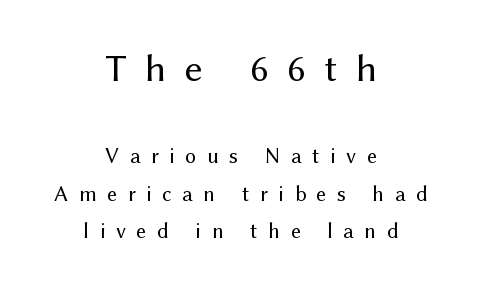
{"serif": "no", "italic": "no", "bold": "no", "weight": "regular", "width": "normal", "stroke_contrast": "medium", "x_height": "medium", "monospaced": "no", "underline": "no", "align": "center", "line_spacing": "normal", "line_spacing_ratio": 1.7, "letter_spacing": "wide", "letter_spacing_em": 0.48, "larger_block": "first", "size_ratio": 1.77, "glyph_px": 39}
